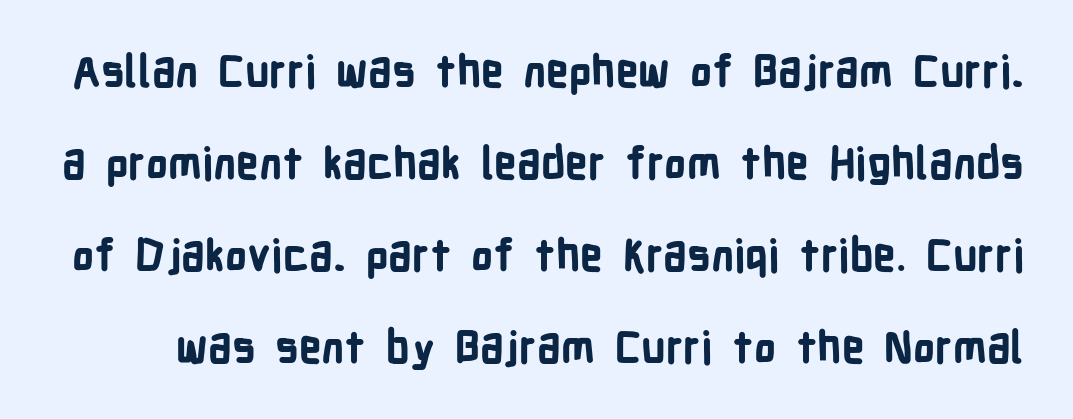
Q: Is the text bold? A: Yes.
Q: Is the text italic (slanted)? A: No, it is upright.
Q: Is the typeface a serif or a sans-serif typeface? A: Sans-serif.
Q: Is the text underlined? A: No.
Q: Is the spacing between letters normal or unusually wide? A: Normal.
Q: Is the spacing between lines tight, normal or loose? A: Loose.
Q: Width (condensed, normal, or wide)? A: Condensed.
Q: Stroke contrast? A: Low.
Q: x-height? A: Medium.
Q: Monospaced? A: No.
